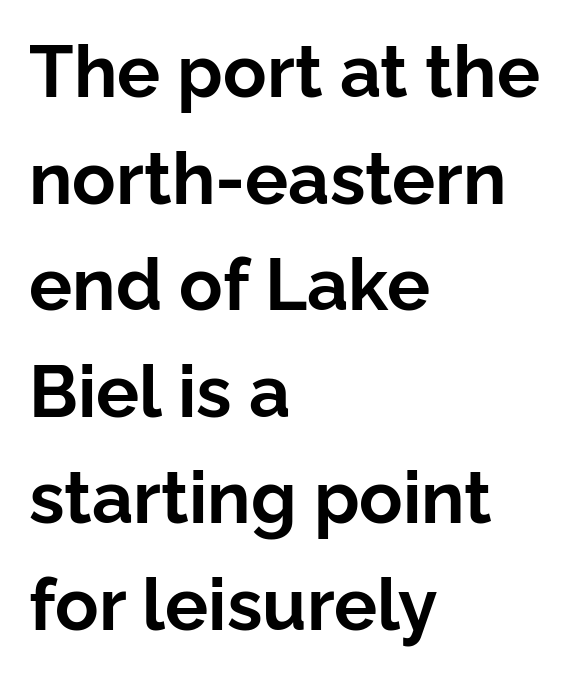
Q: Is the text bold? A: Yes.
Q: Is the text italic (slanted)? A: No, it is upright.
Q: Is the typeface a serif or a sans-serif typeface? A: Sans-serif.
Q: Is the text underlined? A: No.
Q: How is the paragraph aligned? A: Left-aligned.
Q: Is the spacing between letters normal or unusually wide? A: Normal.
Q: Is the spacing between lines tight, normal or loose? A: Normal.
Q: Width (condensed, normal, or wide)? A: Normal.
Q: Stroke contrast? A: Low.
Q: x-height? A: Medium.
Q: Monospaced? A: No.
